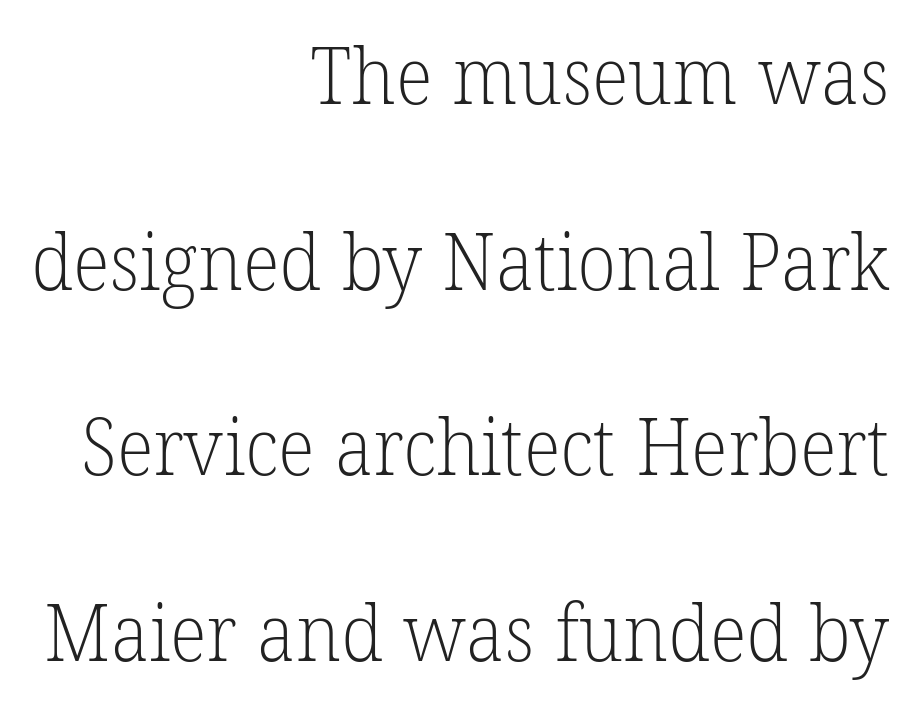
{"serif": "yes", "bold": "no", "weight": "light", "width": "normal", "stroke_contrast": "low", "x_height": "medium", "monospaced": "no", "underline": "no", "align": "right", "line_spacing": "loose", "line_spacing_ratio": 2.35, "letter_spacing": "normal", "letter_spacing_em": 0.0, "glyph_px": 79}
